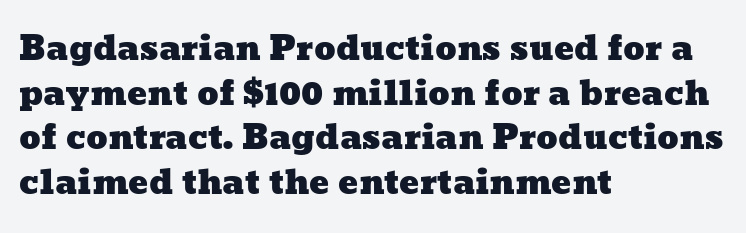
Short note: letters normally spaced. You could not count columns in this text — the font is proportionally spaced. Anything drawn beneath the words? Only blank space. The typesetter chose a ragged-right arrangement here. Rows of type keep a routine distance in the vertical direction.
